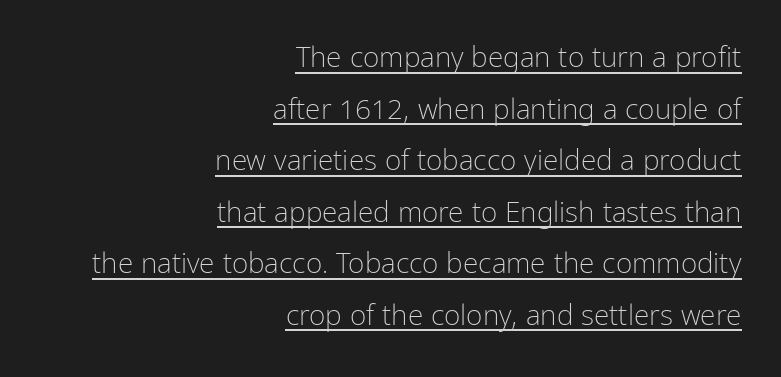
The image shows 28 px light, condensed sans-serif type, upright; set right-aligned, line spacing 1.84x, normal letter spacing, underlined; low stroke contrast and a medium x-height.
